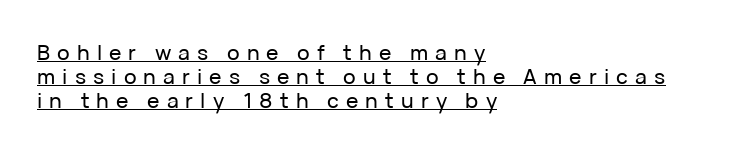
{"italic": "no", "underline": "yes", "align": "left", "line_spacing": "tight", "line_spacing_ratio": 1.15, "letter_spacing": "wide", "letter_spacing_em": 0.34, "glyph_px": 21}
